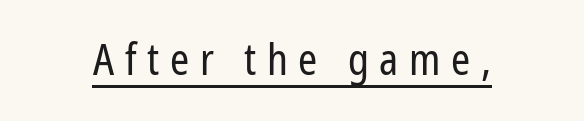
Q: Is the text bold? A: No.
Q: Is the text italic (slanted)? A: No, it is upright.
Q: Is the typeface a serif or a sans-serif typeface? A: Sans-serif.
Q: Is the text underlined? A: Yes.
Q: Is the spacing between letters normal or unusually wide? A: Unusually wide.
Q: Width (condensed, normal, or wide)? A: Condensed.
Q: Stroke contrast? A: Low.
Q: x-height? A: Medium.
Q: Monospaced? A: No.
